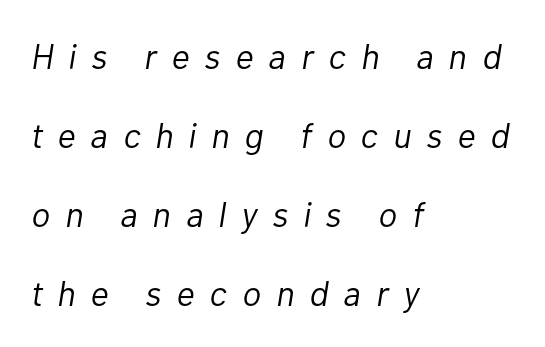
Q: Is the text bold? A: No.
Q: Is the text italic (slanted)? A: Yes, it leans right by about 10 degrees.
Q: Is the text underlined? A: No.
Q: How is the paragraph aligned? A: Left-aligned.
Q: Is the spacing between letters normal or unusually wide? A: Unusually wide.
Q: Is the spacing between lines tight, normal or loose? A: Loose.
Q: Width (condensed, normal, or wide)? A: Normal.
Q: Stroke contrast? A: Low.
Q: x-height? A: Medium.
Q: Monospaced? A: No.
